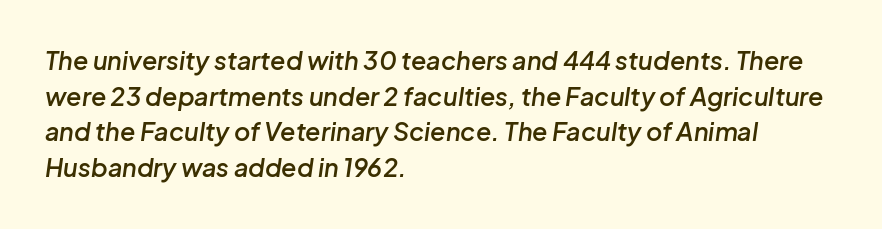
The image shows 25 px text type, italic (leaning right); set left-aligned, normal line spacing (1.43x), normal letter spacing, not underlined.
